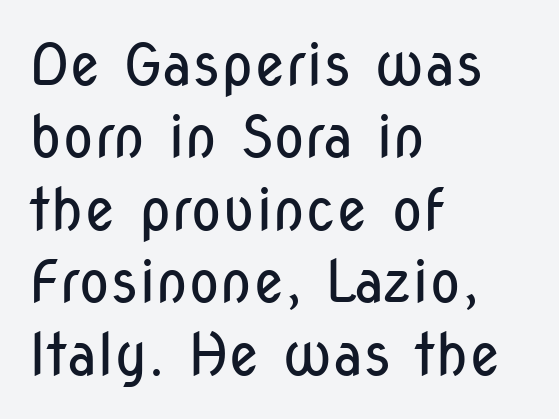
{"serif": "no", "italic": "no", "bold": "no", "weight": "regular", "width": "condensed", "stroke_contrast": "low", "x_height": "medium", "monospaced": "no", "underline": "no", "align": "left", "line_spacing": "normal", "line_spacing_ratio": 1.25, "letter_spacing": "normal", "letter_spacing_em": 0.0, "glyph_px": 58}
